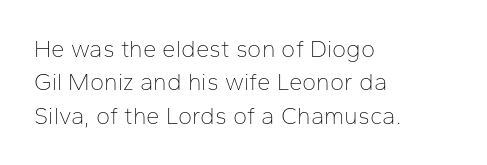
{"italic": "no", "bold": "no", "underline": "no", "align": "left", "line_spacing": "normal", "line_spacing_ratio": 1.39, "letter_spacing": "normal", "letter_spacing_em": 0.0, "glyph_px": 24}
